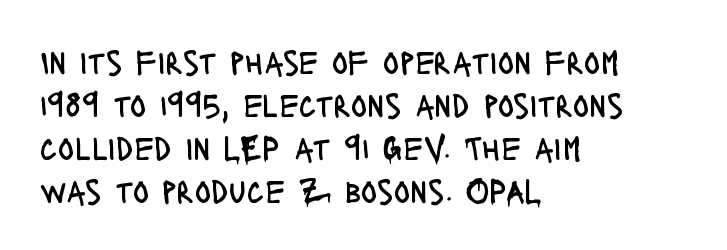
{"serif": "no", "italic": "no", "bold": "no", "weight": "regular", "width": "condensed", "stroke_contrast": "low", "x_height": "large", "monospaced": "no", "underline": "no", "align": "left", "line_spacing": "normal", "line_spacing_ratio": 1.26, "letter_spacing": "normal", "letter_spacing_em": 0.0, "glyph_px": 34}
